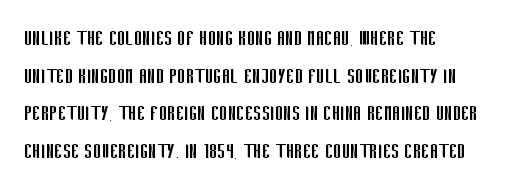
The face used here is rendered with its standard letterfit. Just letters on the line, the space beneath them empty. Caption: face not bold, strokes unweighted. Line spacing here is normal.
